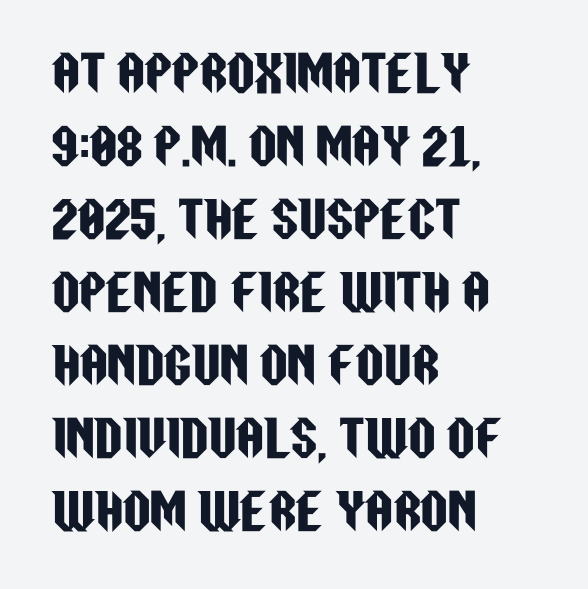
Rendered with straight, roman letterforms. Classification — sans serif. Horizontally, the lines are justified to the leading edge only. Do the characters align in a grid? No, the font is proportional. These lines keep a tight, regular rhythm from letter to letter. Decoration check: the copy has no underline.
